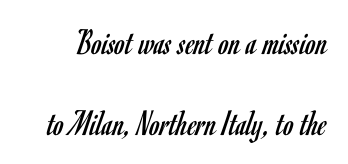
Q: Is the text bold? A: No.
Q: Is the text italic (slanted)? A: Yes.
Q: Is the typeface a serif or a sans-serif typeface? A: Sans-serif.
Q: Is the text underlined? A: No.
Q: Is the spacing between letters normal or unusually wide? A: Normal.
Q: Is the spacing between lines tight, normal or loose? A: Loose.
Q: Width (condensed, normal, or wide)? A: Condensed.
Q: Stroke contrast? A: Low.
Q: x-height? A: Small.
Q: Monospaced? A: No.
